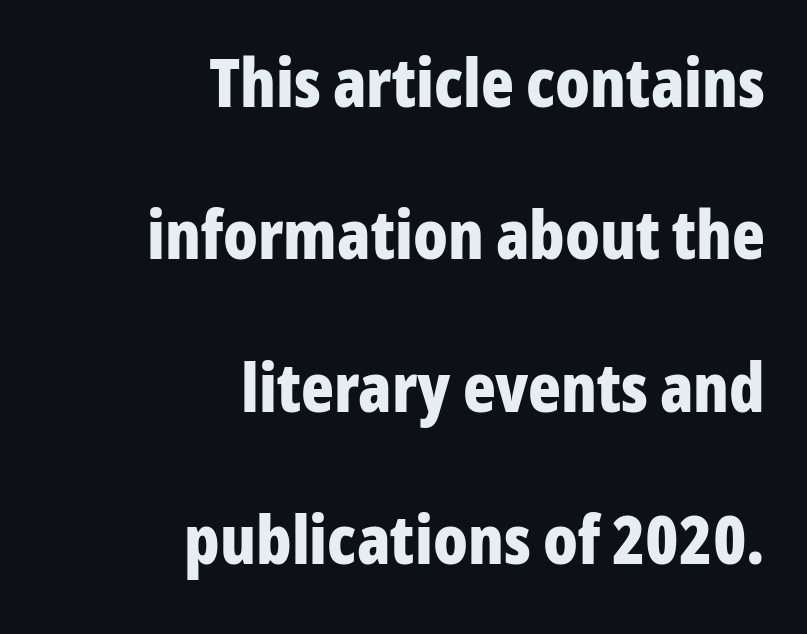
Regarding leading, the lines here are spaced well apart. Unlike a traditional serif, this face leaves its strokes unadorned. Observe the ordinary spacing: letters are neighbours, not strangers. Descenders hang freely into open space. The typesetter chose a ragged-left arrangement here. Stroke thickness is high; the sample reads as a true bold.
